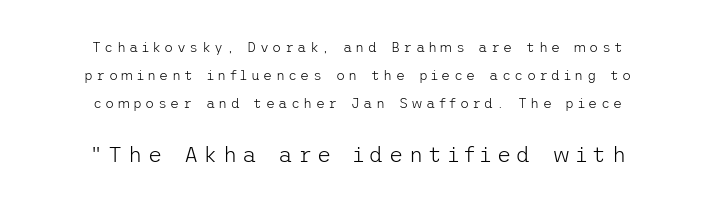
Check under the words: just untouched page. The font sits on the lighter half of the weight spectrum, regular included. The specimen reads as upright at a glance. Size hierarchy here favors the trailing block over the leading one.
